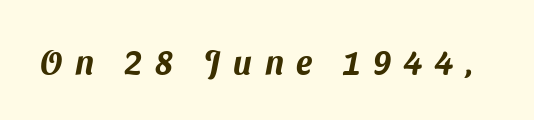
The image shows 33 px sans-serif type; set unusually wide letter spacing (+0.38 em), not underlined; medium stroke contrast and a medium x-height.
